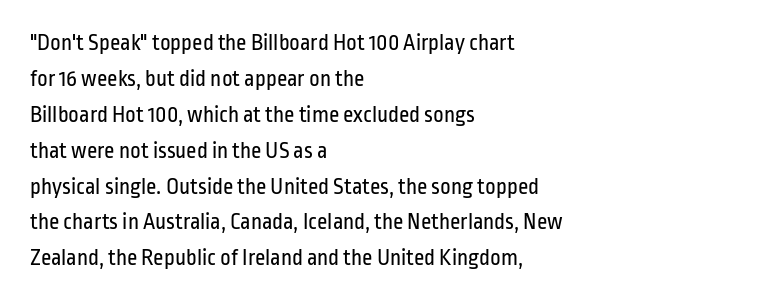
{"italic": "no", "bold": "no", "underline": "no", "align": "left", "line_spacing": "normal", "line_spacing_ratio": 1.56, "letter_spacing": "normal", "letter_spacing_em": 0.0, "glyph_px": 23}
